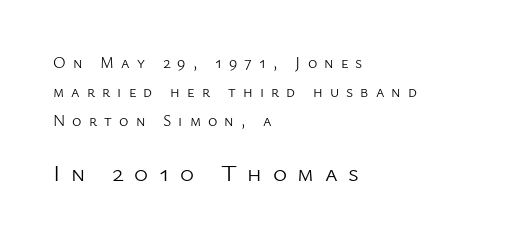
{"italic": "no", "bold": "no", "underline": "no", "align": "left", "line_spacing_ratio": 1.8, "letter_spacing": "wide", "letter_spacing_em": 0.44, "larger_block": "second", "size_ratio": 1.5, "glyph_px": 24}
